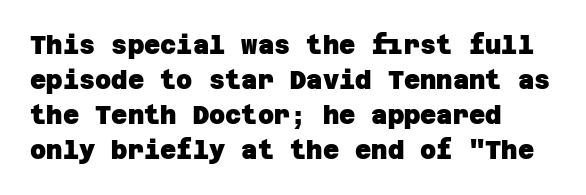
Q: Is the text bold? A: Yes.
Q: Is the text underlined? A: No.
Q: How is the paragraph aligned? A: Left-aligned.
Q: Is the spacing between letters normal or unusually wide? A: Normal.
Q: Is the spacing between lines tight, normal or loose? A: Normal.
